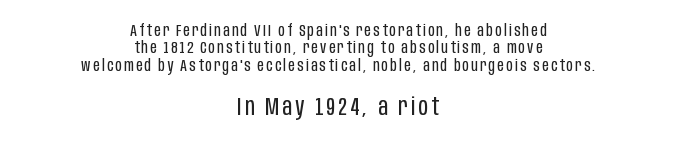
The image shows 24 px text type, upright; set centered, tight line spacing (1.09x), not underlined; the second (bottom) block is 1.5x larger.
